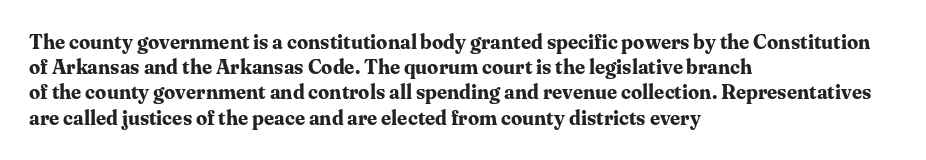
The space directly below the letters is spotless. This rendering uses left alignment, leaving the right contour irregular. The typography opts for an upright posture over an oblique one. Each word holds together tightly as a unit, with standard inter-letter gaps. Pretty heavy lettering here — definitely bold.
